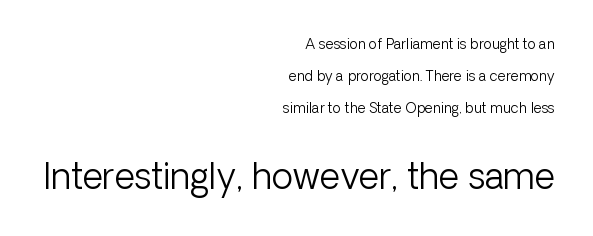
The lettering stays uniformly vertical, giving the passage a roman look. Teacher's note: observe the even right margin — that is flush-right alignment. Tracking value appears to be zero — textbook default spacing. A typesetter would call this proportional, since set widths differ per character.
